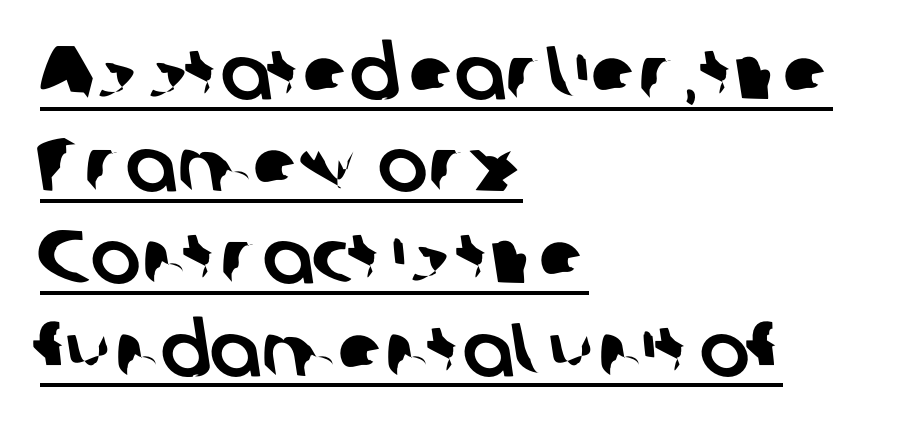
Do the characters align in a grid? No, the font is proportional. Line starts are locked; line ends wander. Characters follow at the spacing the type designer built in. This rendering employs a face without finishing strokes, i.e., a sans-serif. Has an underline been added? It has.
